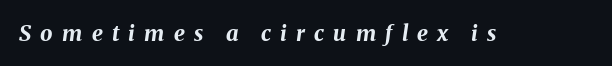
{"italic": "yes", "lean": "right", "slant_degrees": 8, "bold": "yes", "underline": "no", "letter_spacing": "wide", "letter_spacing_em": 0.42, "glyph_px": 22}
